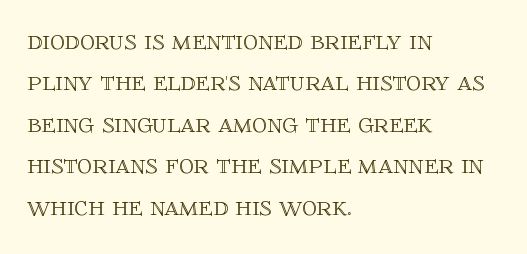
Q: Is the text italic (slanted)? A: No, it is upright.
Q: Is the text underlined? A: No.
Q: How is the paragraph aligned? A: Left-aligned.
Q: Is the spacing between letters normal or unusually wide? A: Normal.
Q: Is the spacing between lines tight, normal or loose? A: Normal.
Q: Width (condensed, normal, or wide)? A: Normal.
Q: x-height? A: Large.
Q: Monospaced? A: No.
